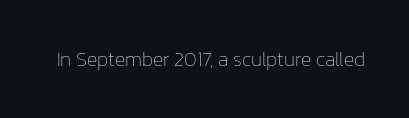
The image shows 20 px text type, upright; set normal letter spacing, not underlined.
